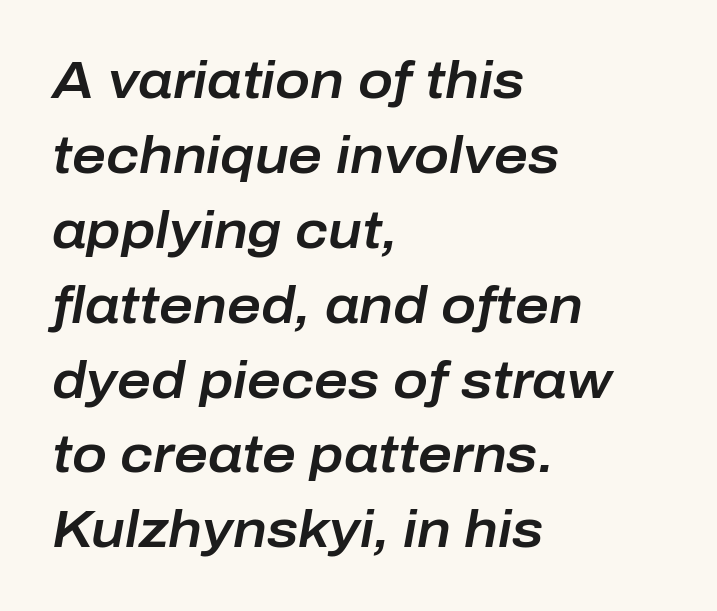
Q: Is the text italic (slanted)? A: Yes, it leans right by about 10 degrees.
Q: Is the text underlined? A: No.
Q: How is the paragraph aligned? A: Left-aligned.
Q: Is the spacing between letters normal or unusually wide? A: Normal.
Q: Is the spacing between lines tight, normal or loose? A: Normal.
Q: Width (condensed, normal, or wide)? A: Normal.
Q: Stroke contrast? A: Low.
Q: x-height? A: Medium.
Q: Monospaced? A: No.
